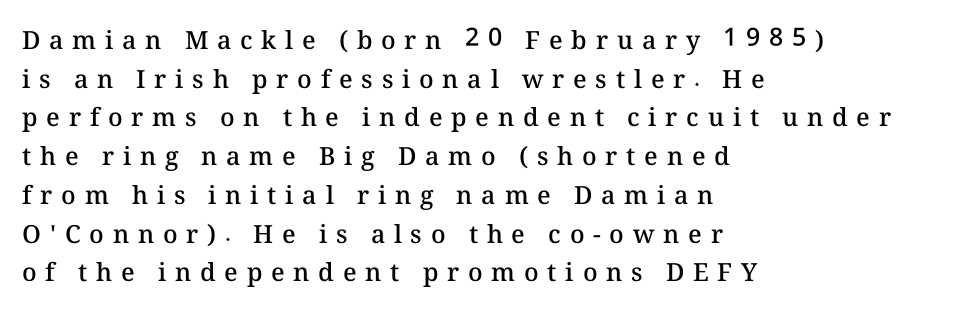
The image shows 25 px text type, upright; set left-aligned, normal line spacing (1.55x), unusually wide letter spacing (+0.35 em), not underlined.
